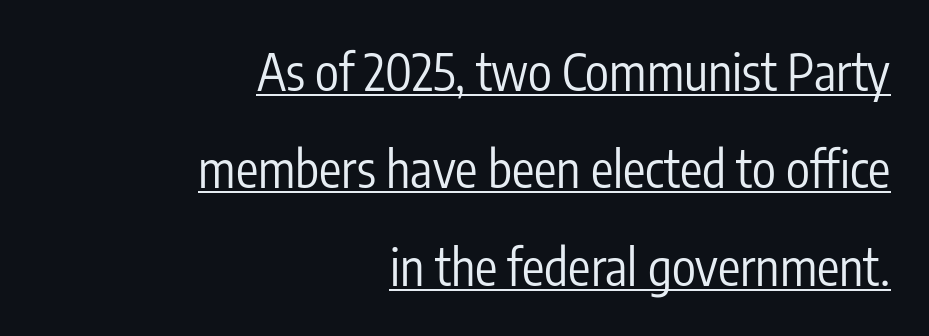
{"serif": "no", "italic": "no", "bold": "no", "weight": "regular", "width": "condensed", "stroke_contrast": "low", "x_height": "medium", "monospaced": "no", "underline": "yes", "align": "right", "line_spacing": "loose", "line_spacing_ratio": 1.95, "letter_spacing": "normal", "letter_spacing_em": 0.0, "glyph_px": 50}
